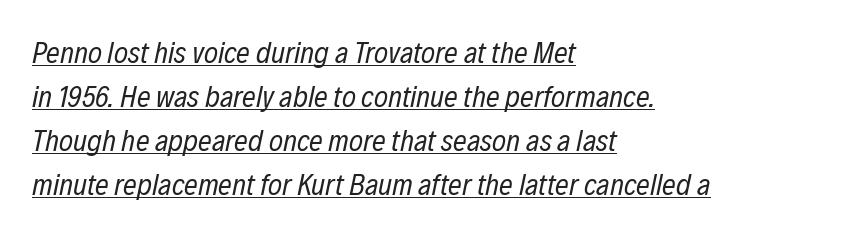
Q: Is the text bold? A: No.
Q: Is the text italic (slanted)? A: Yes, it leans right by about 12 degrees.
Q: Is the text underlined? A: Yes.
Q: How is the paragraph aligned? A: Left-aligned.
Q: Is the spacing between letters normal or unusually wide? A: Normal.
Q: Is the spacing between lines tight, normal or loose? A: Normal.
Q: Width (condensed, normal, or wide)? A: Condensed.
Q: Stroke contrast? A: Low.
Q: x-height? A: Medium.
Q: Monospaced? A: No.
